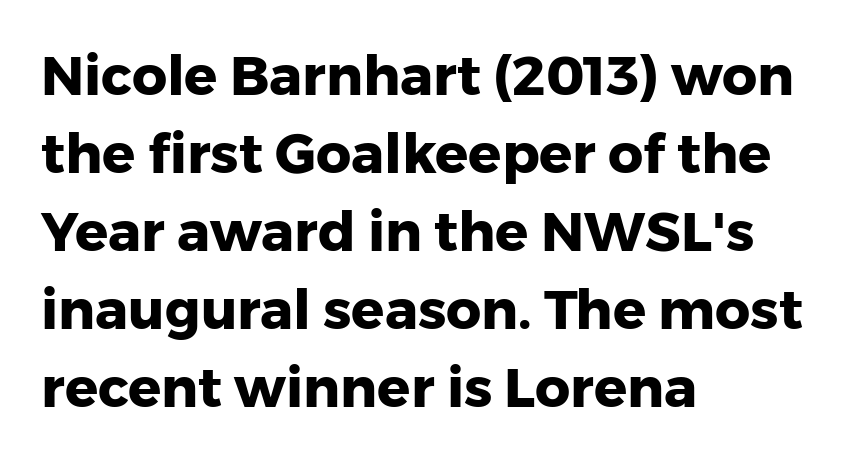
Ordinary non-slanted type is in use. The strokes are fattened all the way to bold. A bare baseline throughout the passage. The block of text has a typical density, with ordinary space between rows. The horizontal fit of the characters is conventional and even.
